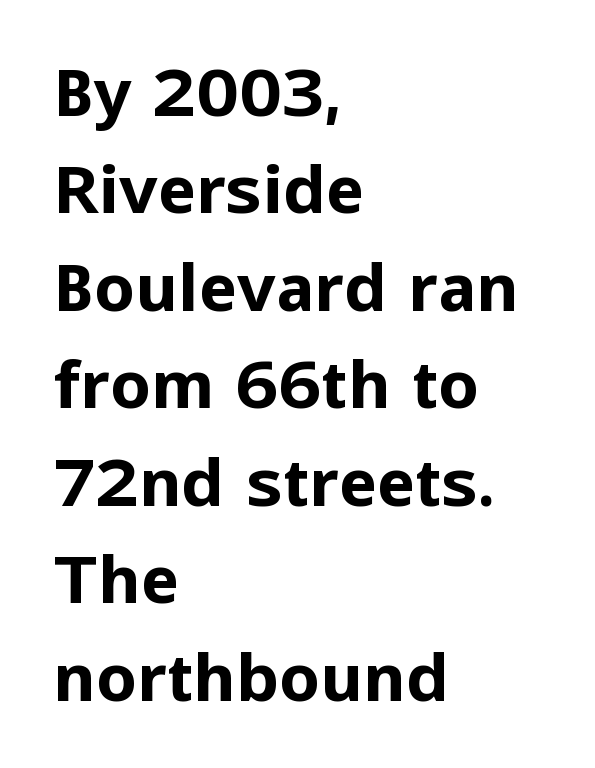
It's the straight-up-and-down kind of type. Caption: multi-line text, flush left, ragged right. Clear beneath every line of the passage. Strong, thick strokes mark this as bold type. Compared with typical paragraphs, the rows here are spaced about the same. Think of a printed novel: that variable character pitch is what you see here.
